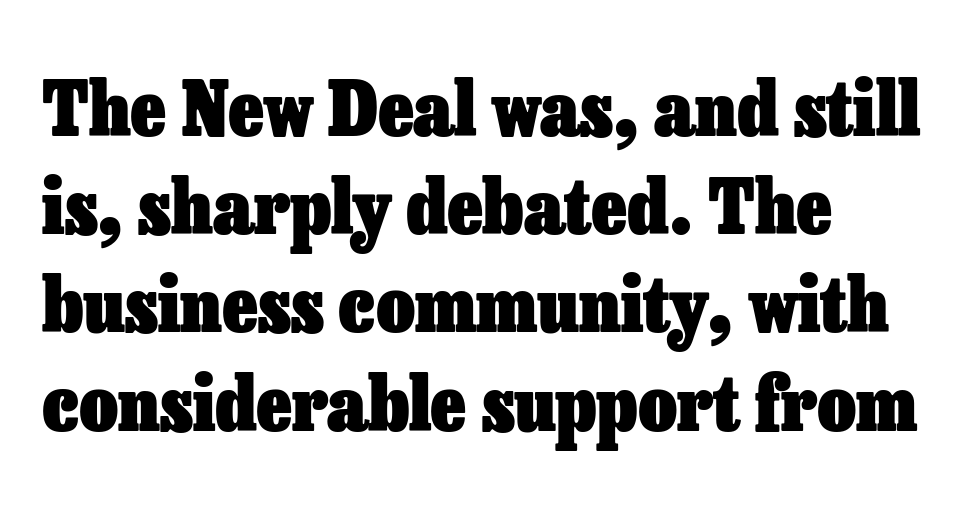
Is the type bold? Yes — the strokes are clearly thick and heavy. Upright lettering throughout. Evenly set lines give the paragraph a standard silhouette. Does the copy run flush right? No — it runs flush left. This sample uses plain, unmodified letter spacing. The words here are not underlined.
